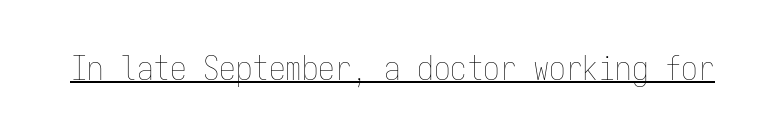
Is there an underline? Yes — a line sits under the letters. Upright lettering throughout. A light-to-regular cut is what we see here. Each letter, wide or thin by design, is forced into the same width here. Short note: letters normally spaced.
